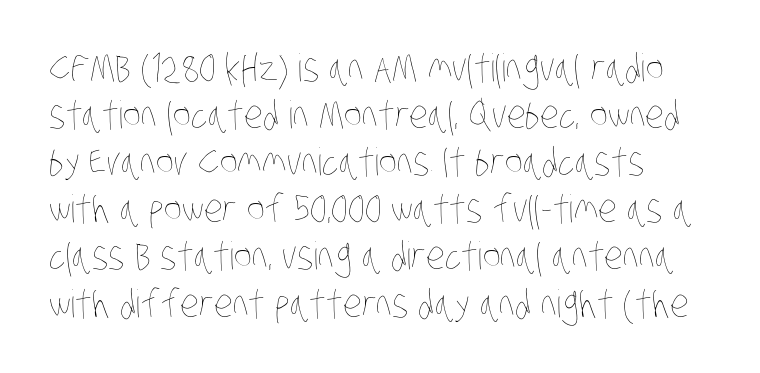
Nothing unusual about the tracking: characters are spaced as the font intends. Letters rest on an invisible, unmarked baseline. Here the designer chose a conventional face with non-uniform glyph widths. The lines in this sample share a left origin and differ only in where they stop.
